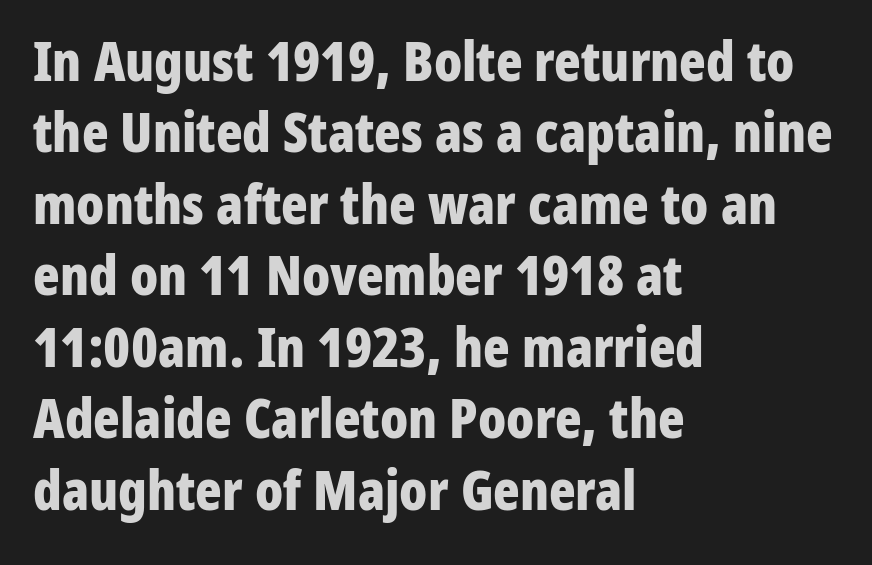
Caption: multi-line text, flush left, ragged right. Style check: upright. Honestly, the letter spacing is just normal — you wouldn't notice it. The letters advance in unequal steps, a hallmark of proportional type.
